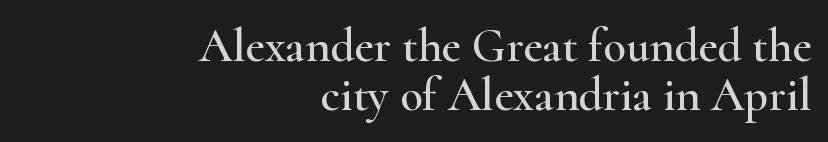
The image shows 47 px wide serif type, upright; set right-aligned, tight line spacing (1.05x), normal letter spacing, not underlined; high stroke contrast and a small x-height.
